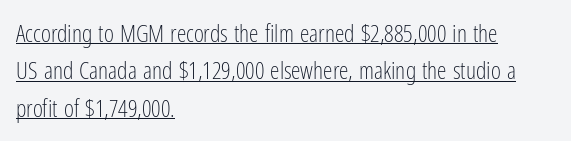
{"italic": "no", "bold": "no", "underline": "yes", "align": "left", "line_spacing": "normal", "line_spacing_ratio": 1.56, "letter_spacing": "normal", "letter_spacing_em": 0.0, "glyph_px": 24}
